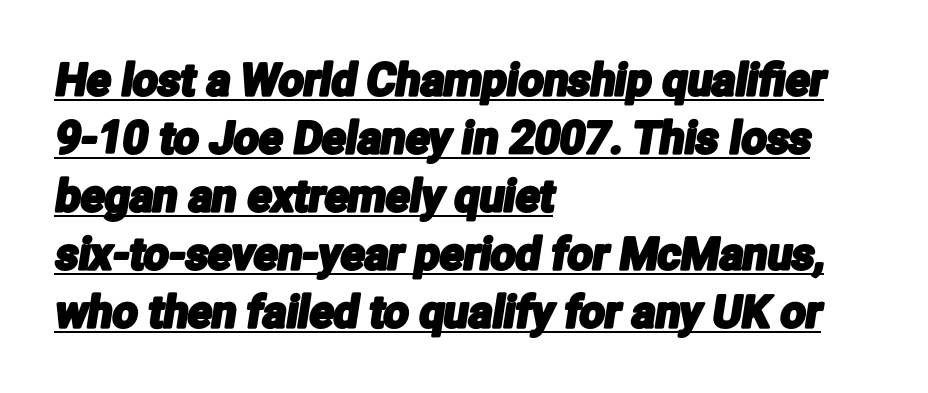
Q: Is the typeface a serif or a sans-serif typeface? A: Sans-serif.
Q: Is the text underlined? A: Yes.
Q: How is the paragraph aligned? A: Left-aligned.
Q: Is the spacing between letters normal or unusually wide? A: Normal.
Q: Is the spacing between lines tight, normal or loose? A: Normal.
Q: Width (condensed, normal, or wide)? A: Condensed.
Q: Stroke contrast? A: Low.
Q: x-height? A: Medium.
Q: Monospaced? A: No.
